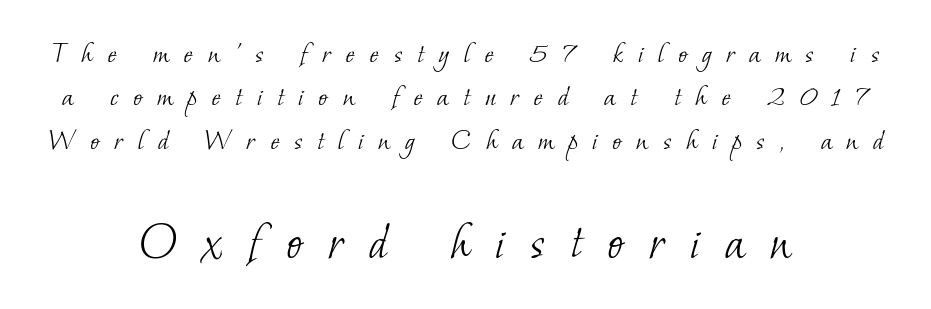
{"serif": "yes", "bold": "no", "weight": "light", "width": "normal", "stroke_contrast": "low", "x_height": "small", "monospaced": "no", "underline": "no", "align": "center", "line_spacing": "normal", "line_spacing_ratio": 1.4, "letter_spacing": "wide", "letter_spacing_em": 0.47, "larger_block": "second", "size_ratio": 1.74, "glyph_px": 54}
